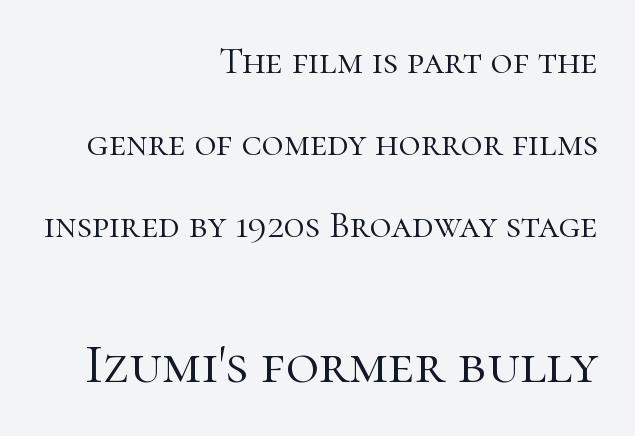
The image shows 57 px light serif type, upright; set right-aligned, loose line spacing (2.16x), normal letter spacing, not underlined; the second (bottom) block is 1.5x larger; high stroke contrast and a medium x-height.
